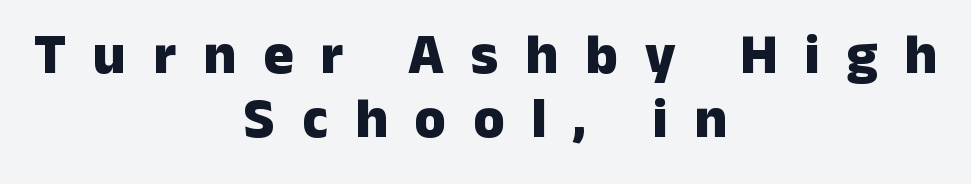
Q: Is the text bold? A: Yes.
Q: Is the text italic (slanted)? A: No, it is upright.
Q: Is the typeface a serif or a sans-serif typeface? A: Sans-serif.
Q: Is the text underlined? A: No.
Q: How is the paragraph aligned? A: Centered.
Q: Is the spacing between letters normal or unusually wide? A: Unusually wide.
Q: Is the spacing between lines tight, normal or loose? A: Tight.
Q: Width (condensed, normal, or wide)? A: Normal.
Q: Stroke contrast? A: Low.
Q: x-height? A: Medium.
Q: Monospaced? A: No.
